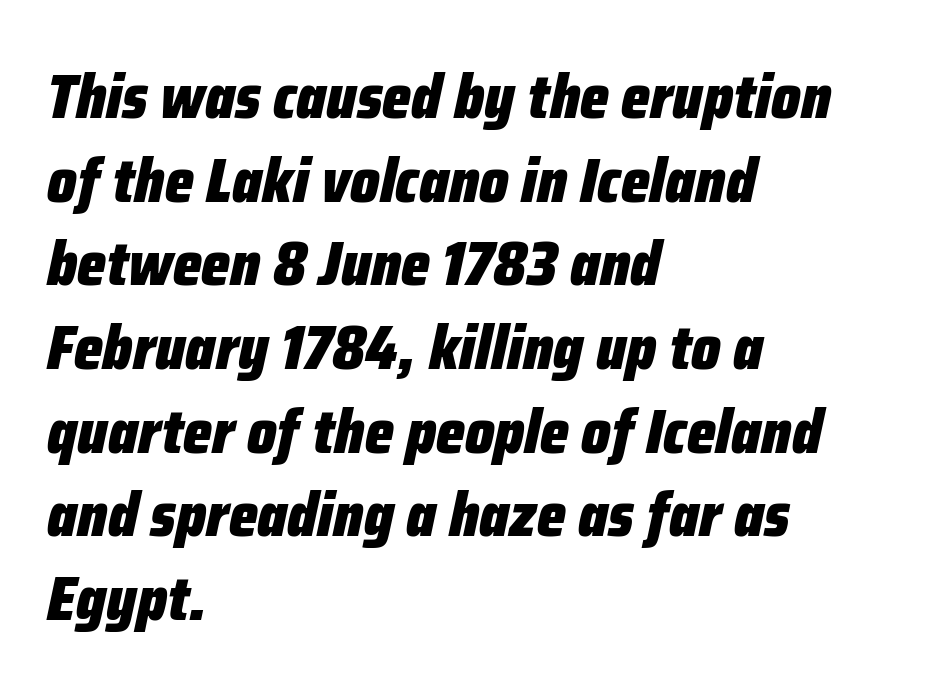
Q: Is the text bold? A: Yes.
Q: Is the text italic (slanted)? A: Yes, it leans right by about 12 degrees.
Q: Is the text underlined? A: No.
Q: How is the paragraph aligned? A: Left-aligned.
Q: Is the spacing between letters normal or unusually wide? A: Normal.
Q: Is the spacing between lines tight, normal or loose? A: Normal.
Q: Width (condensed, normal, or wide)? A: Condensed.
Q: Stroke contrast? A: Low.
Q: x-height? A: Medium.
Q: Monospaced? A: No.
